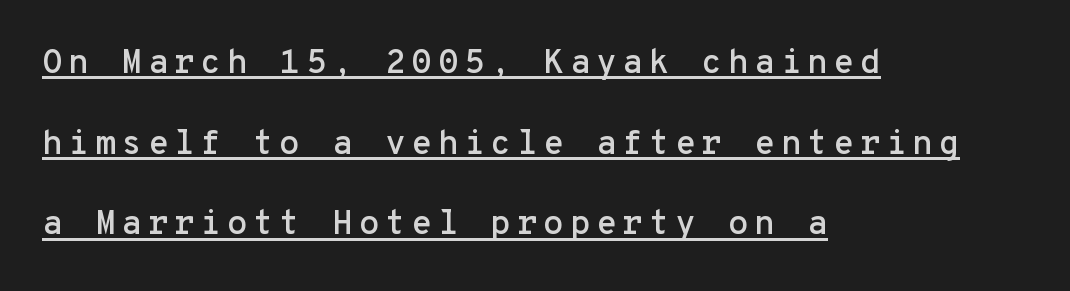
{"serif": "no", "italic": "no", "width": "normal", "stroke_contrast": "low", "x_height": "medium", "monospaced": "yes", "underline": "yes", "align": "left", "line_spacing": "loose", "line_spacing_ratio": 2.37, "glyph_px": 34}
